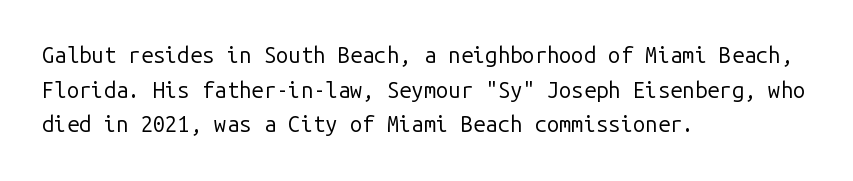
The image shows 22 px text type, upright; set left-aligned, normal line spacing (1.57x), normal letter spacing, not underlined.
